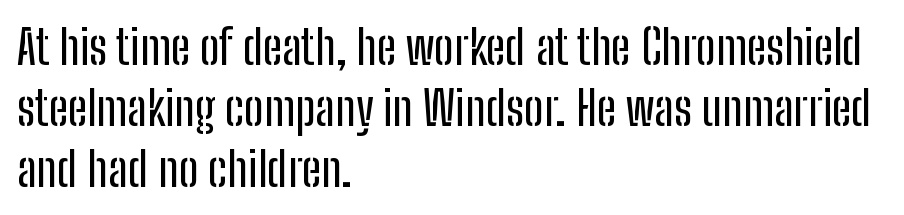
Is this a fixed-width face? No — the glyphs have proportional, varying widths. The font family rendered here belongs to the sans-serif group. The block of text has a typical density, with ordinary space between rows. Posture: straight, roman, zero tilt.
